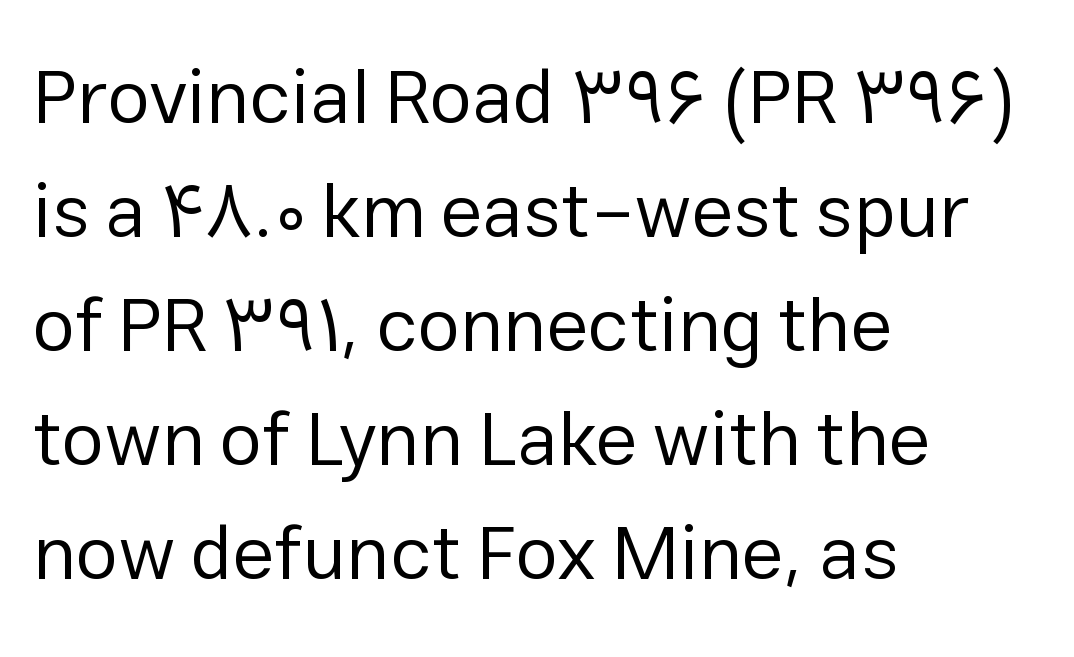
{"serif": "no", "italic": "no", "bold": "no", "weight": "regular", "width": "normal", "stroke_contrast": "low", "x_height": "medium", "monospaced": "no", "underline": "no", "align": "left", "line_spacing": "normal", "line_spacing_ratio": 1.5, "letter_spacing": "normal", "letter_spacing_em": 0.0, "glyph_px": 76}
